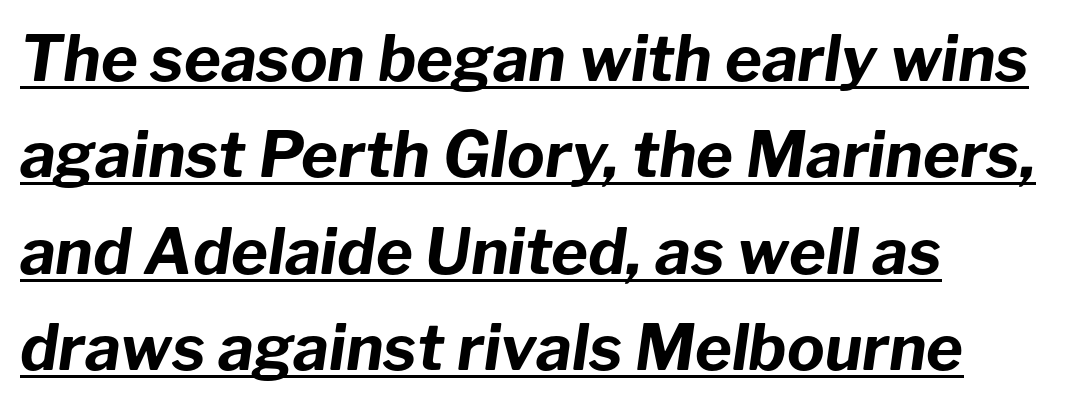
{"italic": "yes", "lean": "right", "slant_degrees": 8, "bold": "yes", "weight": "bold", "width": "normal", "stroke_contrast": "low", "x_height": "medium", "monospaced": "no", "underline": "yes", "align": "left", "line_spacing": "normal", "line_spacing_ratio": 1.53, "letter_spacing": "normal", "letter_spacing_em": 0.0, "glyph_px": 63}
